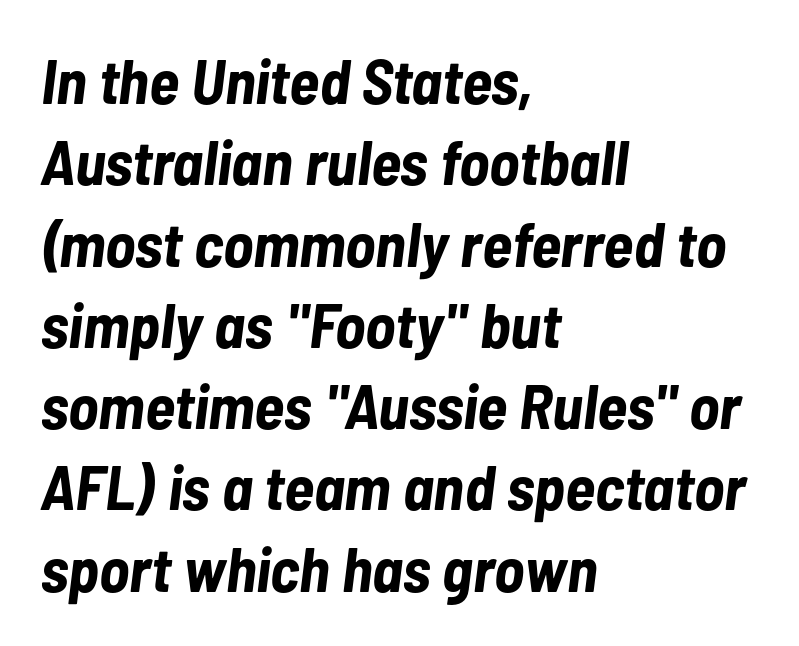
Q: Is the text bold? A: Yes.
Q: Is the text italic (slanted)? A: Yes, it leans right by about 7 degrees.
Q: Is the text underlined? A: No.
Q: How is the paragraph aligned? A: Left-aligned.
Q: Is the spacing between letters normal or unusually wide? A: Normal.
Q: Is the spacing between lines tight, normal or loose? A: Normal.
Q: Width (condensed, normal, or wide)? A: Condensed.
Q: Stroke contrast? A: Low.
Q: x-height? A: Medium.
Q: Monospaced? A: No.
